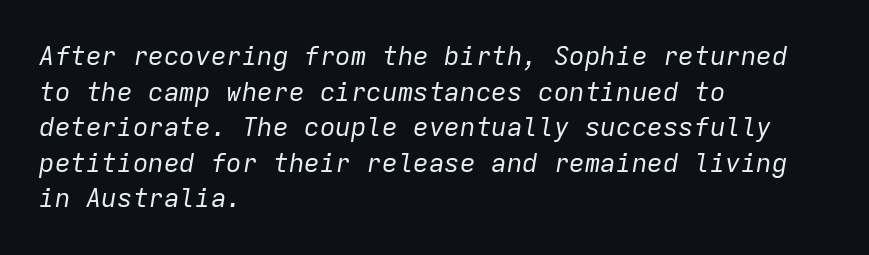
The image shows 26 px text type, italic (leaning right); set left-aligned, normal line spacing (1.37x), normal letter spacing, not underlined.
